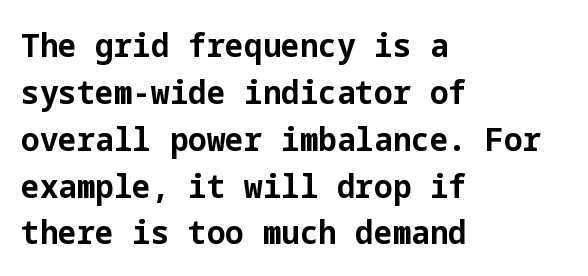
The image shows 33 px bold sans-serif type, upright; set left-aligned, normal line spacing (1.42x), normal letter spacing, not underlined; low stroke contrast and a medium x-height.
